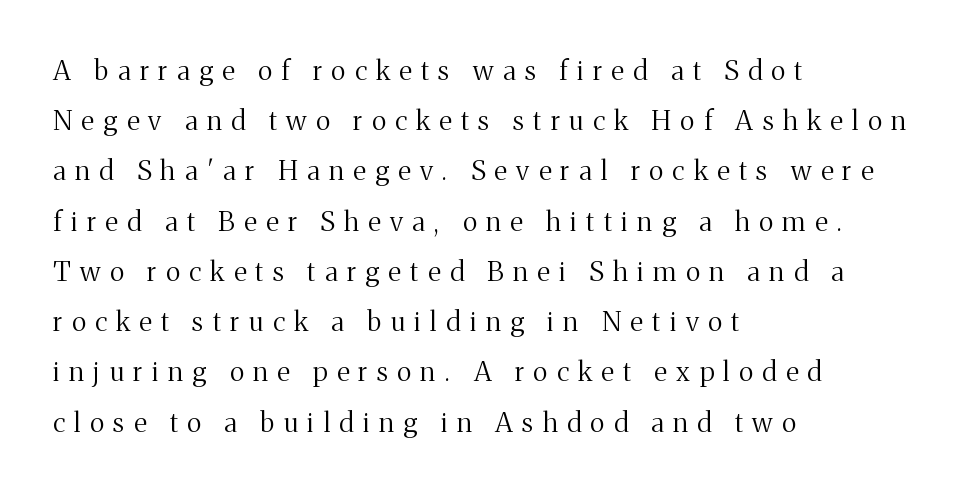
The lines are quadded left. In terms of posture, this sample is upright. Characters follow at a spacing far wider than the type designer built in. The passage shown is not bold in any degree.
